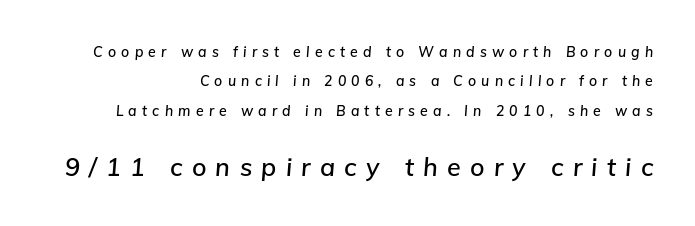
The image shows 25 px text type, italic (leaning right); set right-aligned, loose line spacing (2.1x), unusually wide letter spacing (+0.37 em), not underlined; the second (bottom) block is 1.79x larger.
